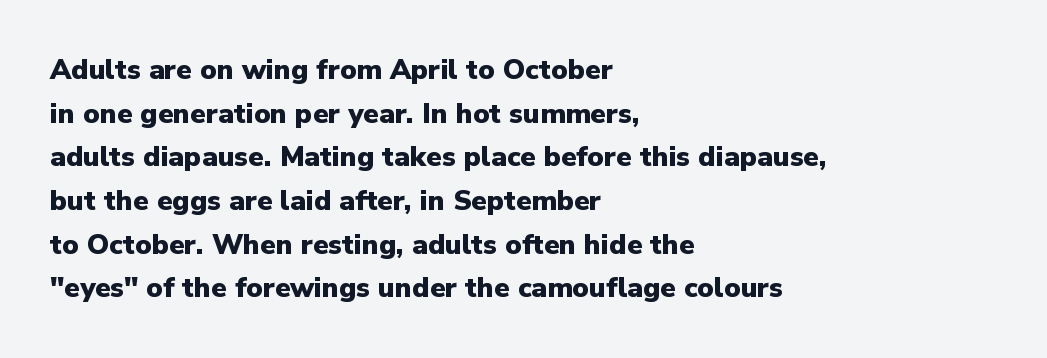
The image shows 28 px heavy sans-serif type, upright; set left-aligned, normal line spacing (1.56x), normal letter spacing, not underlined; low stroke contrast and a medium x-height.
